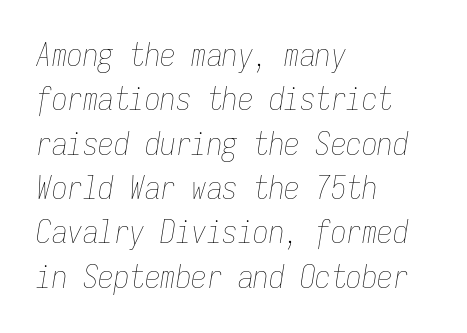
Regular leading. The passage shown is typed in a monospace face where columns stay perfectly aligned. Anything drawn beneath the words? Only blank space. The lettering tilts uniformly, giving the passage an italic look.
